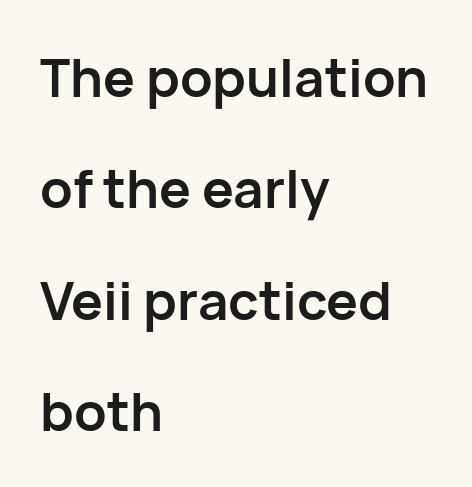
Q: Is the text bold? A: Yes.
Q: Is the text italic (slanted)? A: No, it is upright.
Q: Is the typeface a serif or a sans-serif typeface? A: Sans-serif.
Q: Is the text underlined? A: No.
Q: How is the paragraph aligned? A: Left-aligned.
Q: Is the spacing between letters normal or unusually wide? A: Normal.
Q: Is the spacing between lines tight, normal or loose? A: Loose.
Q: Width (condensed, normal, or wide)? A: Normal.
Q: Stroke contrast? A: Low.
Q: x-height? A: Medium.
Q: Monospaced? A: No.
